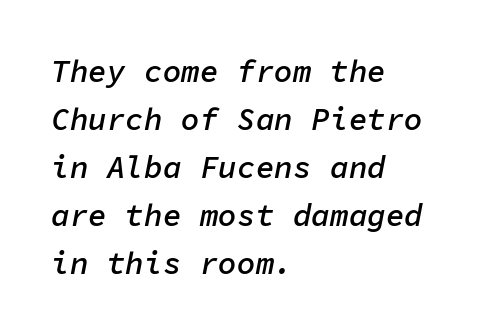
The image shows 31 px semibold type, italic (leaning right), monospaced; set left-aligned, normal line spacing (1.55x), normal letter spacing, not underlined; low stroke contrast and a medium x-height.
